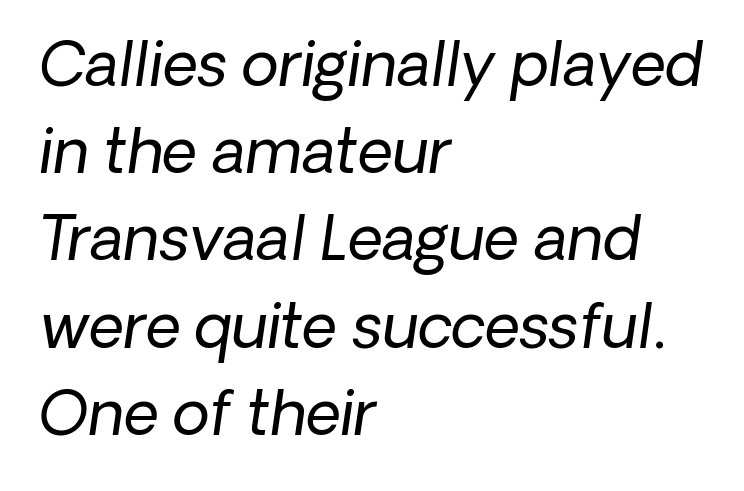
Q: Is the text bold? A: No.
Q: Is the text italic (slanted)? A: Yes, it leans right by about 8 degrees.
Q: Is the text underlined? A: No.
Q: How is the paragraph aligned? A: Left-aligned.
Q: Is the spacing between letters normal or unusually wide? A: Normal.
Q: Is the spacing between lines tight, normal or loose? A: Normal.
Q: Width (condensed, normal, or wide)? A: Normal.
Q: Stroke contrast? A: Low.
Q: x-height? A: Medium.
Q: Monospaced? A: No.
